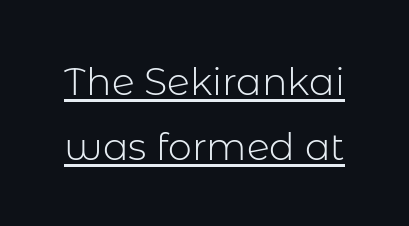
{"serif": "no", "italic": "no", "bold": "no", "weight": "light", "width": "normal", "stroke_contrast": "low", "x_height": "medium", "monospaced": "no", "underline": "yes", "line_spacing_ratio": 1.72, "letter_spacing": "normal", "letter_spacing_em": 0.0, "glyph_px": 38}
